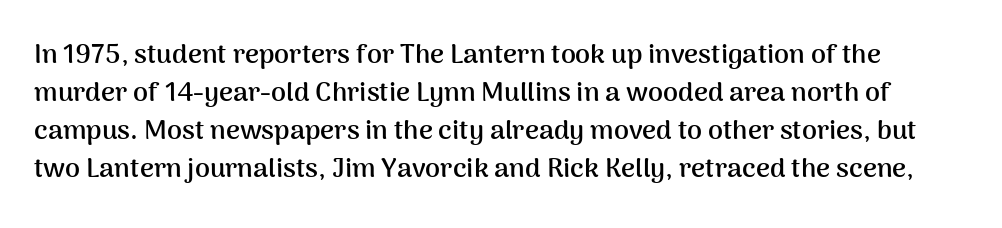
Q: Is the text bold? A: Yes.
Q: Is the text italic (slanted)? A: No, it is upright.
Q: Is the text underlined? A: No.
Q: Is the spacing between letters normal or unusually wide? A: Normal.
Q: Is the spacing between lines tight, normal or loose? A: Normal.
